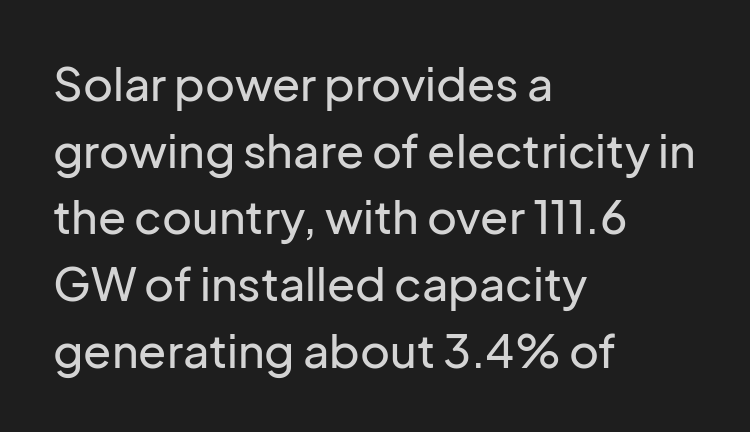
Do the letters lean? They stand straight. The rendering anchors every line to the left-hand side. Letterform terminals end flat and unadorned throughout the passage. Only glyphs here, with clear space below each row. The leading is moderate, giving the passage an even texture. The letters advance in unequal steps, a hallmark of proportional type.
